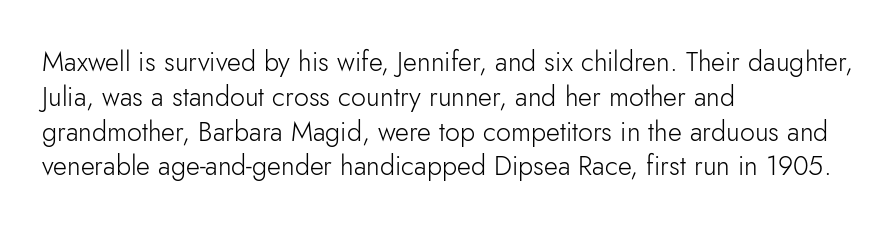
The image shows 27 px text type, upright; set left-aligned, normal line spacing (1.29x), normal letter spacing, not underlined.
